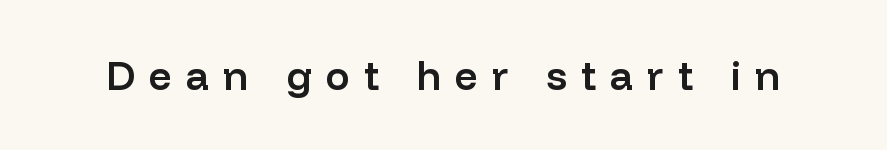
The image shows 40 px semibold sans-serif type, upright; set unusually wide letter spacing (+0.35 em), not underlined; low stroke contrast and a medium x-height.
